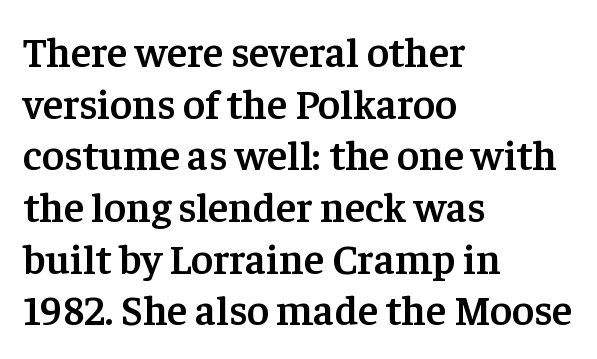
The image shows 42 px semibold serif type, upright; set left-aligned, line spacing 1.23x, normal letter spacing, not underlined; low stroke contrast and a medium x-height.
